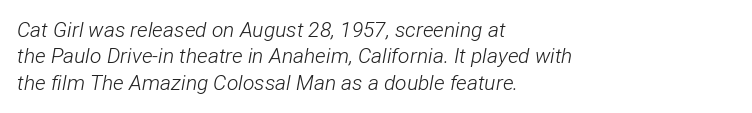
If you drew a ruler down the left edge, every line would touch it. Underlining? Definitely not there. The space between consecutive lines is moderate. The font's italic variant was chosen for this text.
